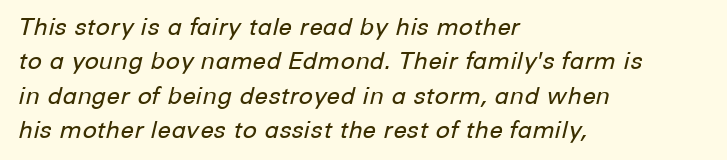
Q: Is the text bold? A: No.
Q: Is the text italic (slanted)? A: Yes, it leans right by about 12 degrees.
Q: Is the text underlined? A: No.
Q: How is the paragraph aligned? A: Left-aligned.
Q: Is the spacing between letters normal or unusually wide? A: Normal.
Q: Is the spacing between lines tight, normal or loose? A: Normal.
